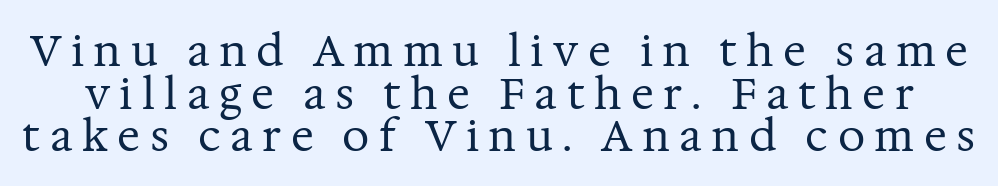
Q: Is the text bold? A: No.
Q: Is the text italic (slanted)? A: No, it is upright.
Q: Is the typeface a serif or a sans-serif typeface? A: Serif.
Q: Is the text underlined? A: No.
Q: Is the spacing between letters normal or unusually wide? A: Unusually wide.
Q: Is the spacing between lines tight, normal or loose? A: Tight.
Q: Width (condensed, normal, or wide)? A: Normal.
Q: Stroke contrast? A: Medium.
Q: x-height? A: Medium.
Q: Monospaced? A: No.
